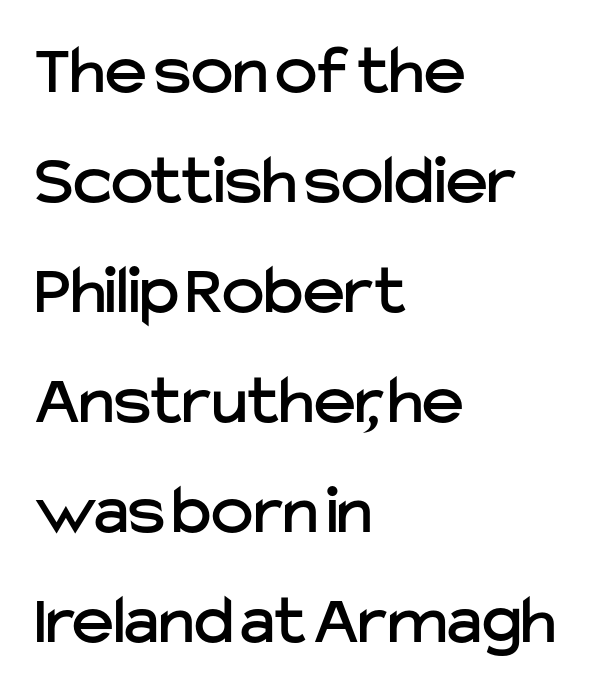
Q: Is the text italic (slanted)? A: No, it is upright.
Q: Is the typeface a serif or a sans-serif typeface? A: Sans-serif.
Q: Is the text underlined? A: No.
Q: How is the paragraph aligned? A: Left-aligned.
Q: Is the spacing between letters normal or unusually wide? A: Normal.
Q: Is the spacing between lines tight, normal or loose? A: Normal.
Q: Width (condensed, normal, or wide)? A: Normal.
Q: Stroke contrast? A: Low.
Q: x-height? A: Medium.
Q: Monospaced? A: No.
